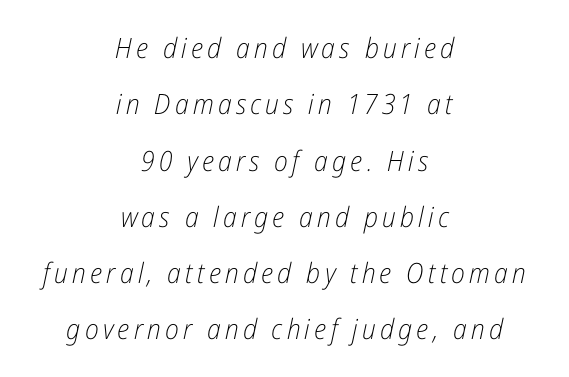
The image shows 28 px light, condensed type, italic (leaning right); set centered, loose line spacing (2.01x), not underlined; low stroke contrast and a medium x-height.
